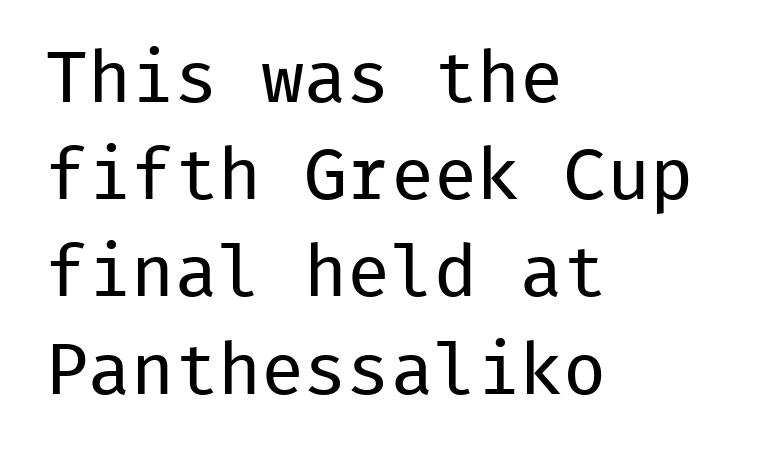
The image shows 72 px regular-weight sans-serif type, upright, monospaced; set left-aligned, normal line spacing (1.35x), normal letter spacing, not underlined; low stroke contrast and a medium x-height.
